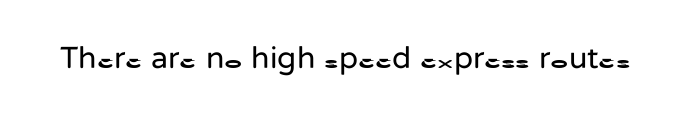
{"serif": "no", "italic": "no", "bold": "no", "weight": "regular", "width": "normal", "stroke_contrast": "low", "x_height": "medium", "monospaced": "no", "underline": "no", "letter_spacing": "normal", "letter_spacing_em": 0.0, "glyph_px": 31}
